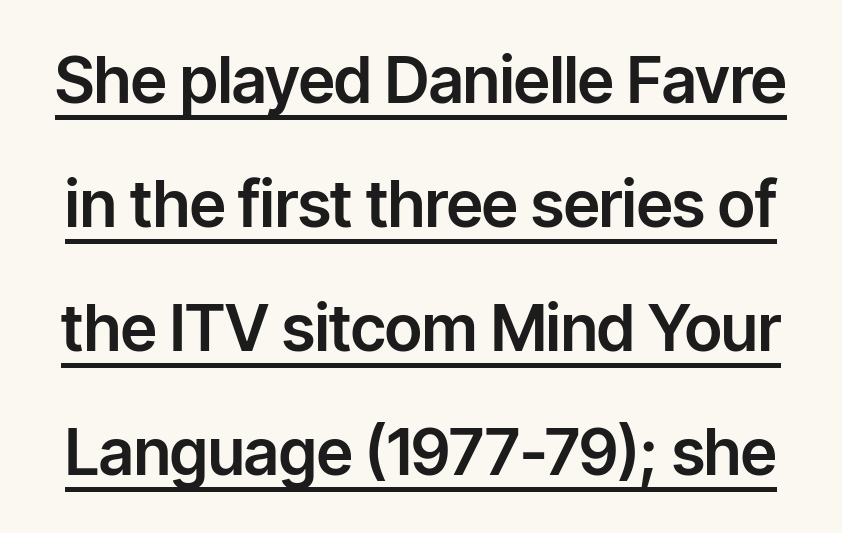
The gaps between neighbouring characters are ordinary and unremarkable. The rendering uses natural spacing where letterforms have individual widths. The face used here appears with an underline applied. Rows of type keep a wide berth in the vertical direction. To sum up the face: it is a sans, with no serifs.
